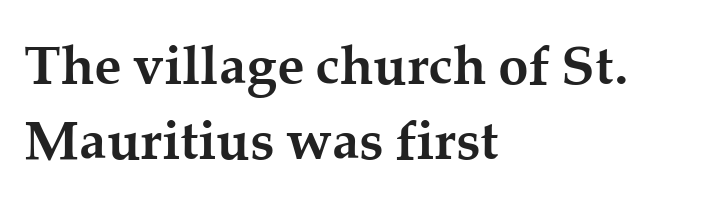
These lines sit exactly where default settings would place them. A typesetter would call this proportional, since set widths differ per character. Check under the words: just untouched page. A dark, heavy texture on the line: the type is bold. Visually the block forms a straight wall on the left and a jagged coastline on the right.
